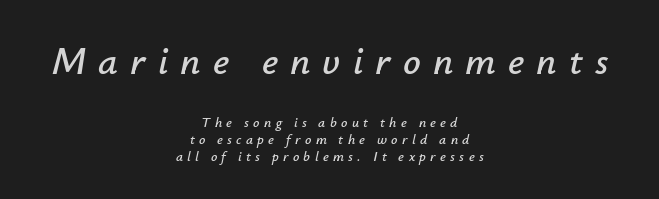
{"italic": "yes", "lean": "right", "slant_degrees": 12, "width": "normal", "stroke_contrast": "low", "x_height": "small", "monospaced": "no", "underline": "no", "align": "center", "line_spacing_ratio": 1.24, "letter_spacing": "wide", "letter_spacing_em": 0.31, "larger_block": "first", "size_ratio": 2.79, "glyph_px": 39}
